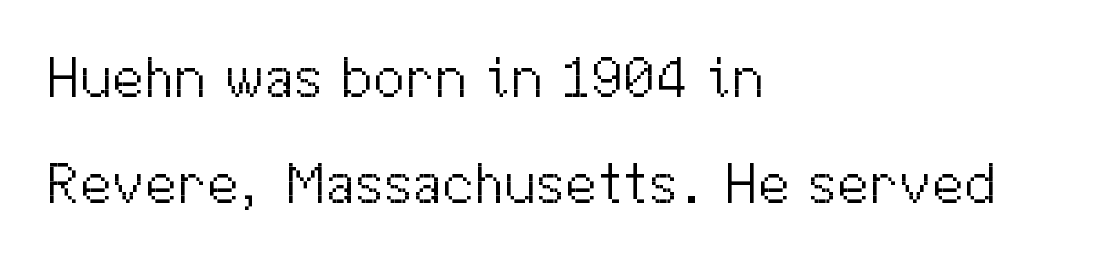
{"serif": "no", "italic": "no", "bold": "no", "weight": "light", "width": "normal", "stroke_contrast": "medium", "x_height": "medium", "monospaced": "no", "underline": "no", "align": "left", "line_spacing_ratio": 1.82, "letter_spacing": "normal", "letter_spacing_em": 0.0, "glyph_px": 58}
